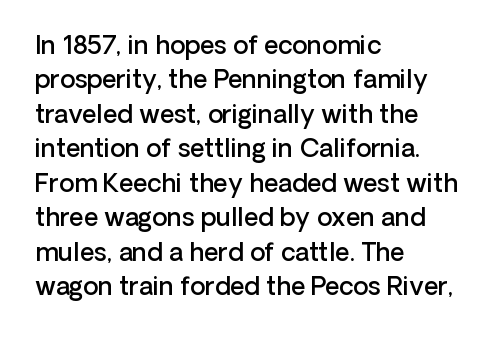
The image shows 25 px text type, upright; set left-aligned, normal line spacing (1.38x), normal letter spacing, not underlined.
